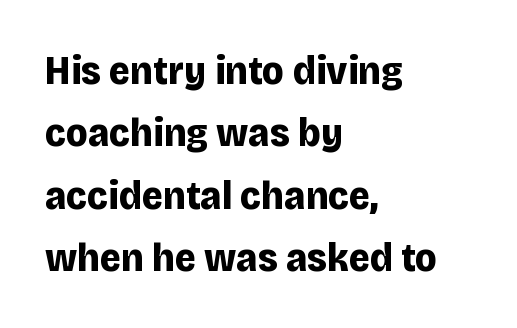
{"serif": "no", "italic": "no", "bold": "yes", "weight": "bold", "width": "normal", "stroke_contrast": "low", "x_height": "large", "monospaced": "no", "underline": "no", "align": "left", "line_spacing": "normal", "line_spacing_ratio": 1.52, "letter_spacing": "normal", "letter_spacing_em": 0.0, "glyph_px": 41}
